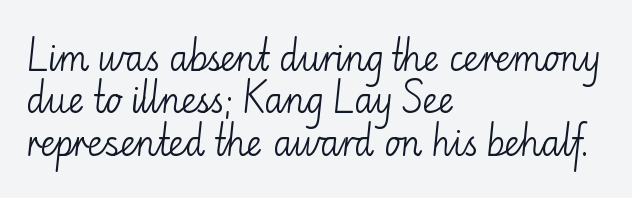
The characters display no serif detailing; their extremities are plain. Teacher's note: observe the even left margin — that is flush-left alignment. These glyphs show unthickened strokes, regular width or finer. This sample has the flowing, uneven cadence of proportional lettering.
